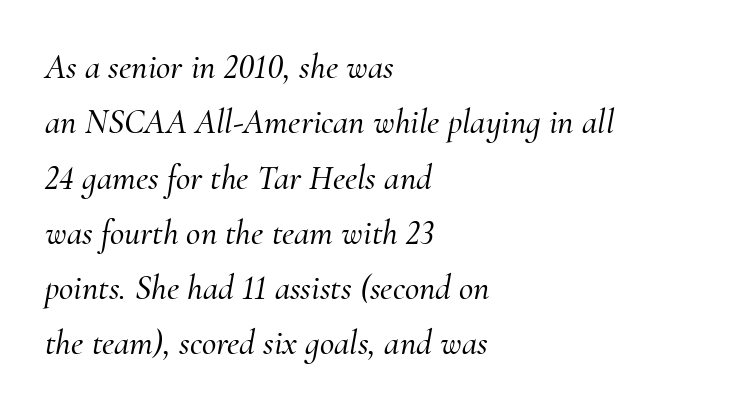
{"serif": "yes", "italic": "yes", "lean": "right", "slant_degrees": 10, "width": "normal", "stroke_contrast": "medium", "x_height": "small", "monospaced": "no", "underline": "no", "align": "left", "line_spacing": "normal", "line_spacing_ratio": 1.58, "letter_spacing": "normal", "letter_spacing_em": 0.0, "glyph_px": 35}
